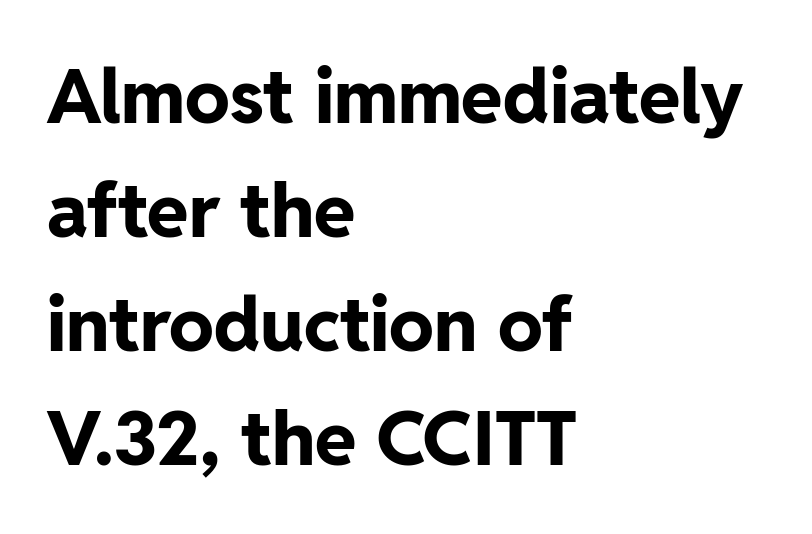
The image shows 75 px bold sans-serif type, upright; set left-aligned, normal line spacing (1.52x), normal letter spacing, not underlined; low stroke contrast and a medium x-height.
